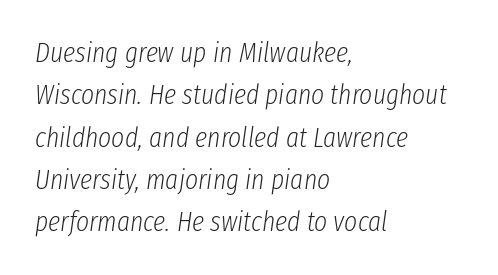
{"italic": "yes", "lean": "right", "slant_degrees": 8, "bold": "no", "weight": "light", "width": "condensed", "stroke_contrast": "low", "x_height": "medium", "monospaced": "no", "underline": "no", "align": "left", "line_spacing": "normal", "line_spacing_ratio": 1.51, "letter_spacing": "normal", "letter_spacing_em": 0.0, "glyph_px": 28}
